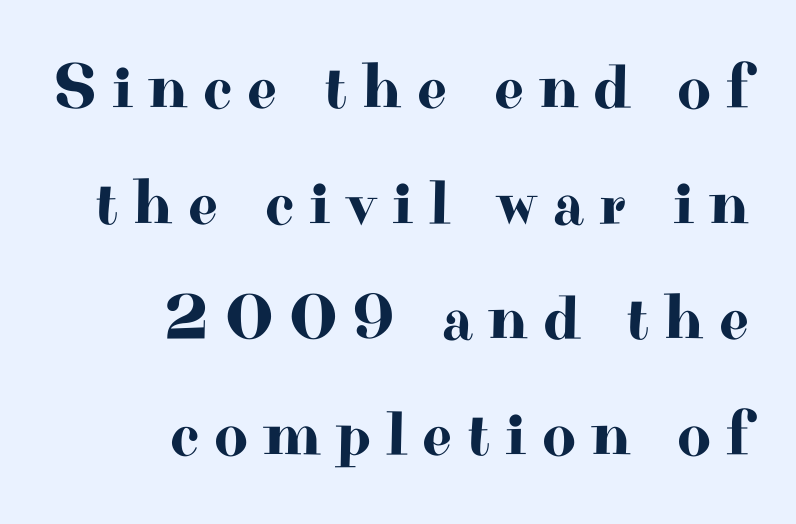
The image shows 65 px wide serif type, upright; set right-aligned, line spacing 1.78x, unusually wide letter spacing (+0.23 em), not underlined; high stroke contrast and a small x-height.
